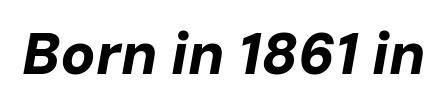
{"italic": "yes", "lean": "right", "slant_degrees": 10, "bold": "yes", "weight": "bold", "width": "normal", "stroke_contrast": "low", "x_height": "medium", "monospaced": "no", "underline": "no", "letter_spacing": "normal", "letter_spacing_em": 0.0, "glyph_px": 58}
